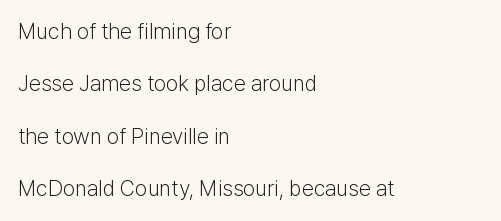
Q: Is the text bold? A: No.
Q: Is the text italic (slanted)? A: No, it is upright.
Q: Is the text underlined? A: No.
Q: How is the paragraph aligned? A: Left-aligned.
Q: Is the spacing between letters normal or unusually wide? A: Normal.
Q: Is the spacing between lines tight, normal or loose? A: Loose.
